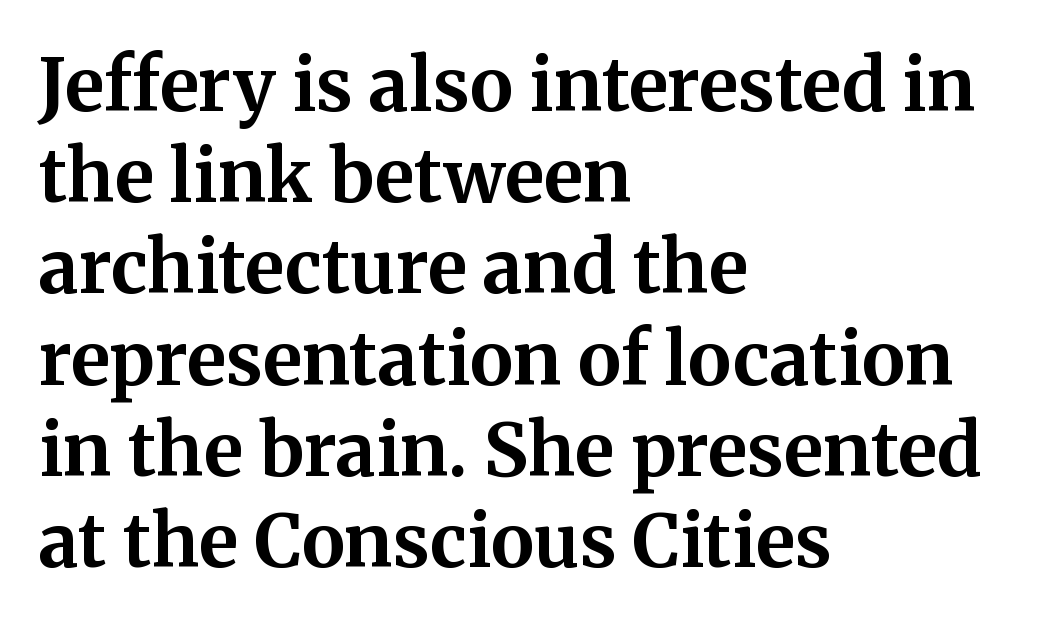
Which margin do the lines hug? The left one — the right edge is uneven. Heft: maximum for text — a bold. Do the characters align in a grid? No, the font is proportional. Check where the strokes stop: tiny serifs finish them off.
